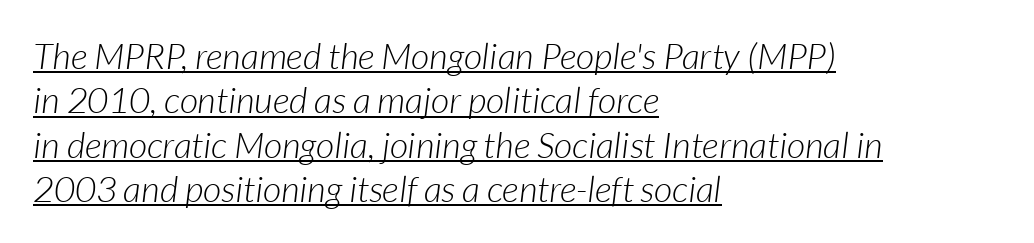
The letters sit at their default tracking, neither squeezed nor spread. Left-aligned paragraph, ragged on the right. Each letter keeps its own natural width here, so spacing adapts to shape. The rendering uses the underline text-decoration. Slant detected: the letters are inclined. Stems and bowls with no extra thickness — not bold.
